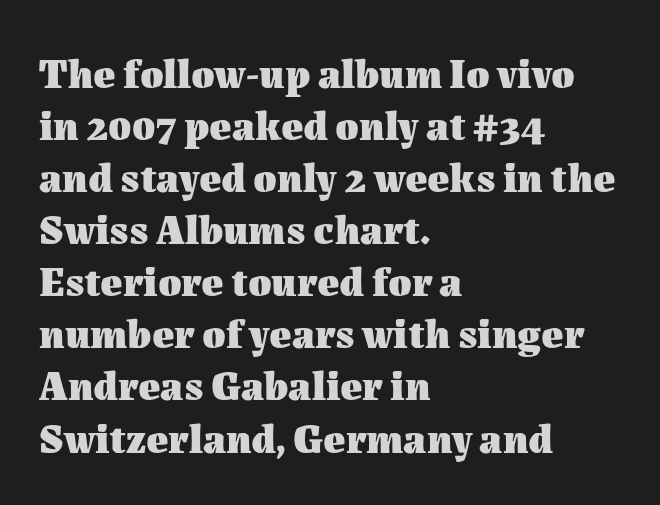
Q: Is the text bold? A: Yes.
Q: Is the text italic (slanted)? A: No, it is upright.
Q: Is the text underlined? A: No.
Q: How is the paragraph aligned? A: Left-aligned.
Q: Is the spacing between letters normal or unusually wide? A: Normal.
Q: Width (condensed, normal, or wide)? A: Normal.
Q: Stroke contrast? A: Medium.
Q: x-height? A: Medium.
Q: Monospaced? A: No.
